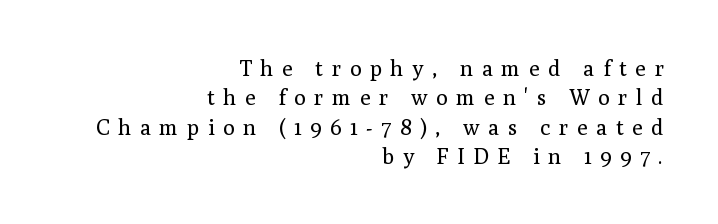
Q: Is the text bold? A: No.
Q: Is the text italic (slanted)? A: No, it is upright.
Q: Is the text underlined? A: No.
Q: How is the paragraph aligned? A: Right-aligned.
Q: Is the spacing between letters normal or unusually wide? A: Unusually wide.
Q: Is the spacing between lines tight, normal or loose? A: Normal.
